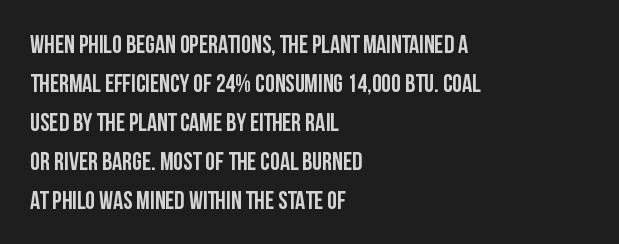
Vertical strokes here are truly vertical. In terms of letterspacing, this is plain default setting. This block has exactly the height ordinary leading produces. Pretty heavy lettering here — definitely bold.
